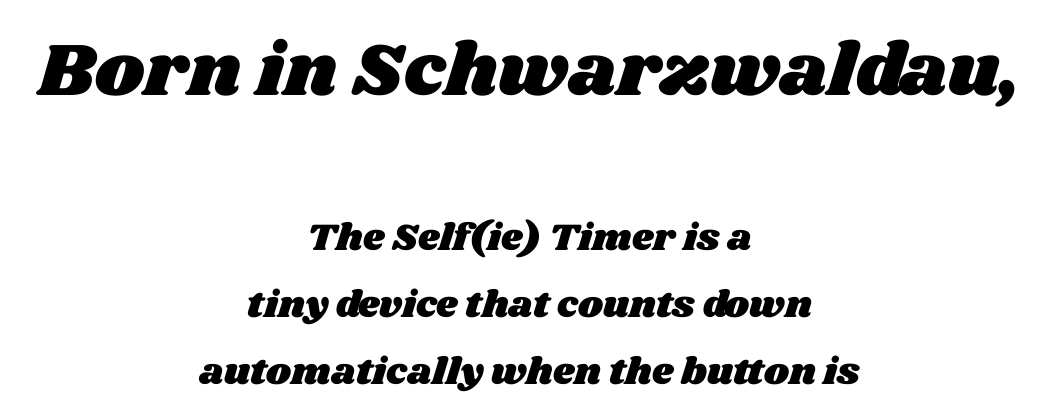
{"width": "wide", "stroke_contrast": "medium", "x_height": "large", "monospaced": "no", "underline": "no", "align": "center", "line_spacing_ratio": 1.77, "letter_spacing": "normal", "letter_spacing_em": 0.0, "larger_block": "first", "size_ratio": 1.97, "glyph_px": 75}
